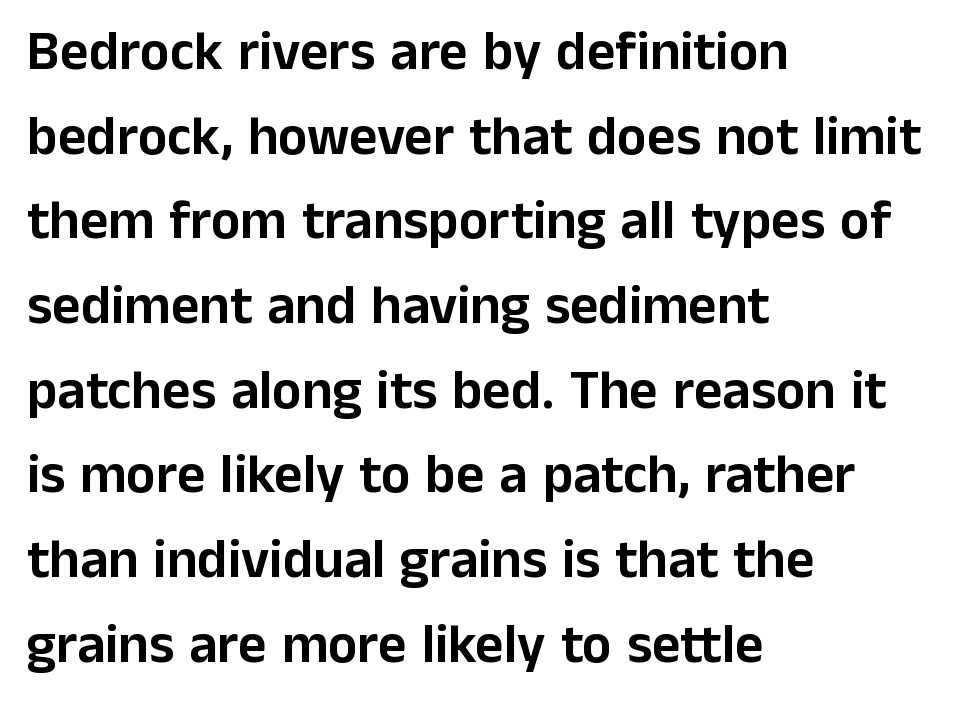
{"serif": "no", "italic": "no", "width": "normal", "stroke_contrast": "low", "x_height": "medium", "monospaced": "no", "underline": "no", "align": "left", "line_spacing": "normal", "line_spacing_ratio": 1.54, "letter_spacing": "normal", "letter_spacing_em": 0.0, "glyph_px": 55}
